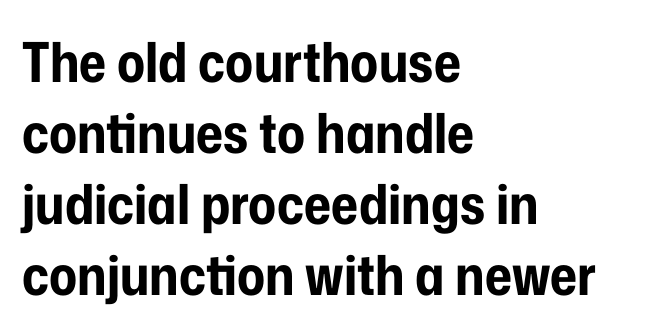
The image shows 55 px bold, condensed sans-serif type, upright; set left-aligned, normal line spacing (1.29x), normal letter spacing, not underlined; low stroke contrast and a medium x-height.
